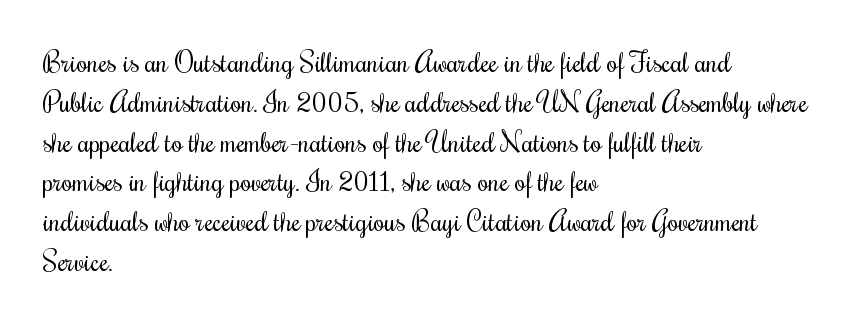
{"bold": "no", "weight": "regular", "width": "condensed", "stroke_contrast": "medium", "x_height": "small", "monospaced": "no", "underline": "no", "align": "left", "line_spacing": "normal", "line_spacing_ratio": 1.42, "letter_spacing": "normal", "letter_spacing_em": 0.0, "glyph_px": 28}
